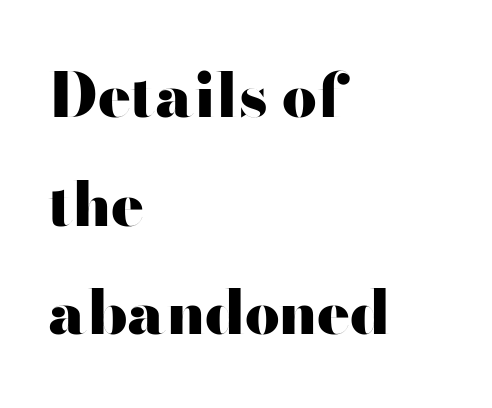
The image shows 61 px heavy, wide type, upright; set left-aligned, line spacing 1.78x, normal letter spacing, not underlined; high stroke contrast and a small x-height.
